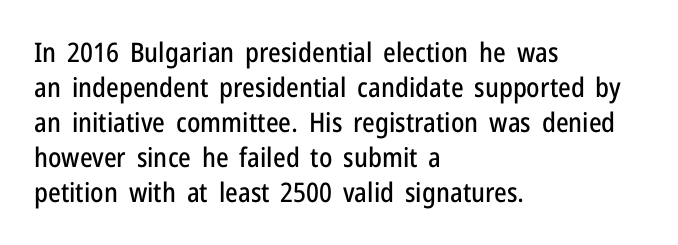
The image shows 27 px text type, upright; set left-aligned, normal line spacing (1.3x), normal letter spacing, not underlined.
